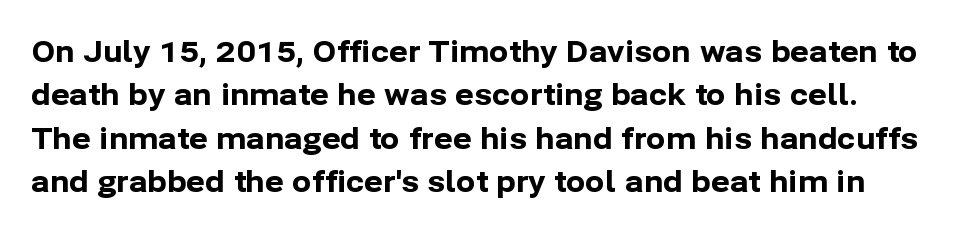
Q: Is the text bold? A: Yes.
Q: Is the text italic (slanted)? A: No, it is upright.
Q: Is the typeface a serif or a sans-serif typeface? A: Sans-serif.
Q: Is the text underlined? A: No.
Q: Is the spacing between letters normal or unusually wide? A: Normal.
Q: Is the spacing between lines tight, normal or loose? A: Normal.
Q: Width (condensed, normal, or wide)? A: Normal.
Q: Stroke contrast? A: Low.
Q: x-height? A: Medium.
Q: Monospaced? A: No.
